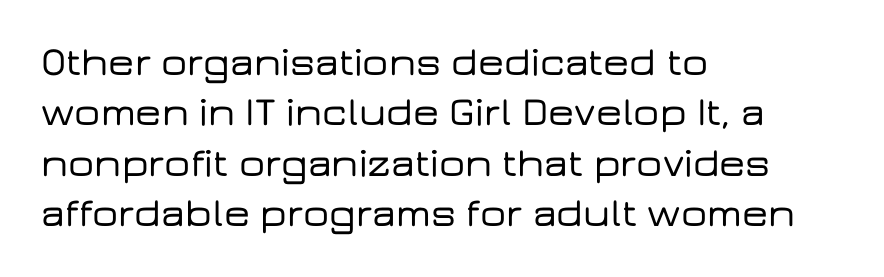
Q: Is the text italic (slanted)? A: No, it is upright.
Q: Is the typeface a serif or a sans-serif typeface? A: Sans-serif.
Q: Is the text underlined? A: No.
Q: How is the paragraph aligned? A: Left-aligned.
Q: Is the spacing between letters normal or unusually wide? A: Normal.
Q: Width (condensed, normal, or wide)? A: Wide.
Q: Stroke contrast? A: Low.
Q: x-height? A: Medium.
Q: Monospaced? A: No.
